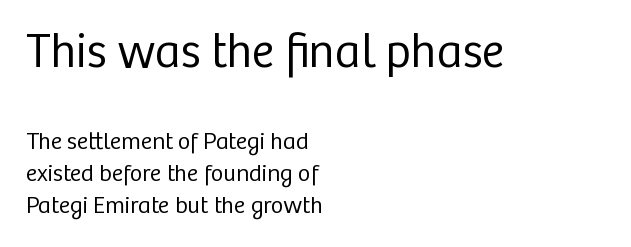
Of the two passages, the one on top uses the larger point size. The letterforms sit at book weight or below. Tall strokes in this sample are plumb rather than angled. The passage shown is typed in a proportional face where columns would drift. Typographically, this falls in the sans-serif category.
